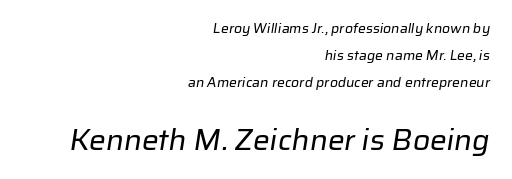
Q: Is the text bold? A: No.
Q: Is the typeface a serif or a sans-serif typeface? A: Sans-serif.
Q: Is the text underlined? A: No.
Q: How is the paragraph aligned? A: Right-aligned.
Q: Is the spacing between letters normal or unusually wide? A: Normal.
Q: Is the spacing between lines tight, normal or loose? A: Loose.
Q: Which block of text is set in a larger size, the first (top) or the second (bottom)? A: The second (bottom) one.
Q: Width (condensed, normal, or wide)? A: Normal.
Q: Stroke contrast? A: Low.
Q: x-height? A: Medium.
Q: Monospaced? A: No.
